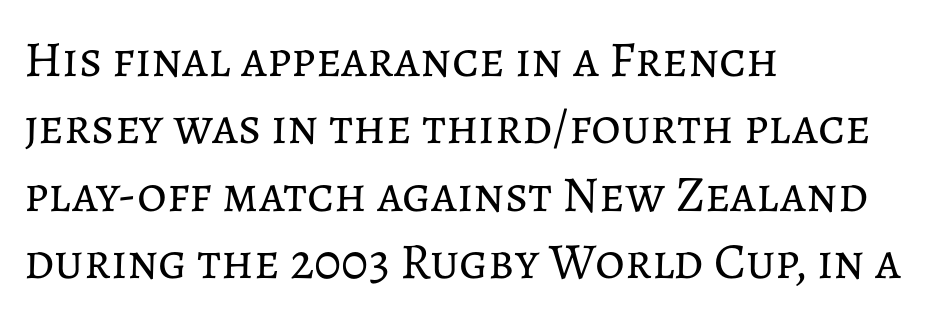
Words float on clear page, feet unadorned. Italic: no, the glyphs are upright roman. Stroke mass is kept to a normal reading level or below. The lines in this sample share a left origin and differ only in where they stop. Honestly, the letter spacing is just normal — you wouldn't notice it. A typesetter would call this proportional, since set widths differ per character.
